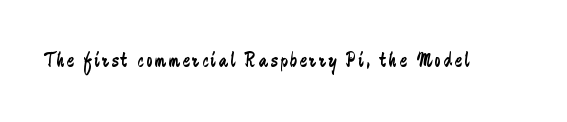
The image shows 22 px text type; set not underlined.
